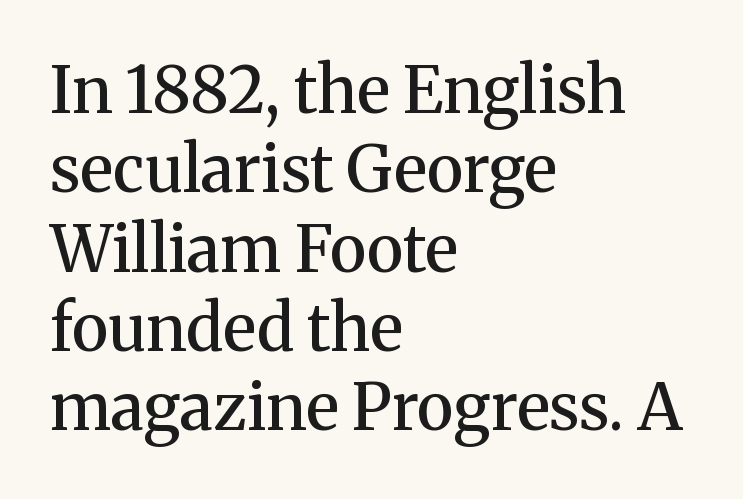
The image shows 64 px semibold serif type, upright; set left-aligned, line spacing 1.24x, normal letter spacing, not underlined; medium stroke contrast and a medium x-height.
